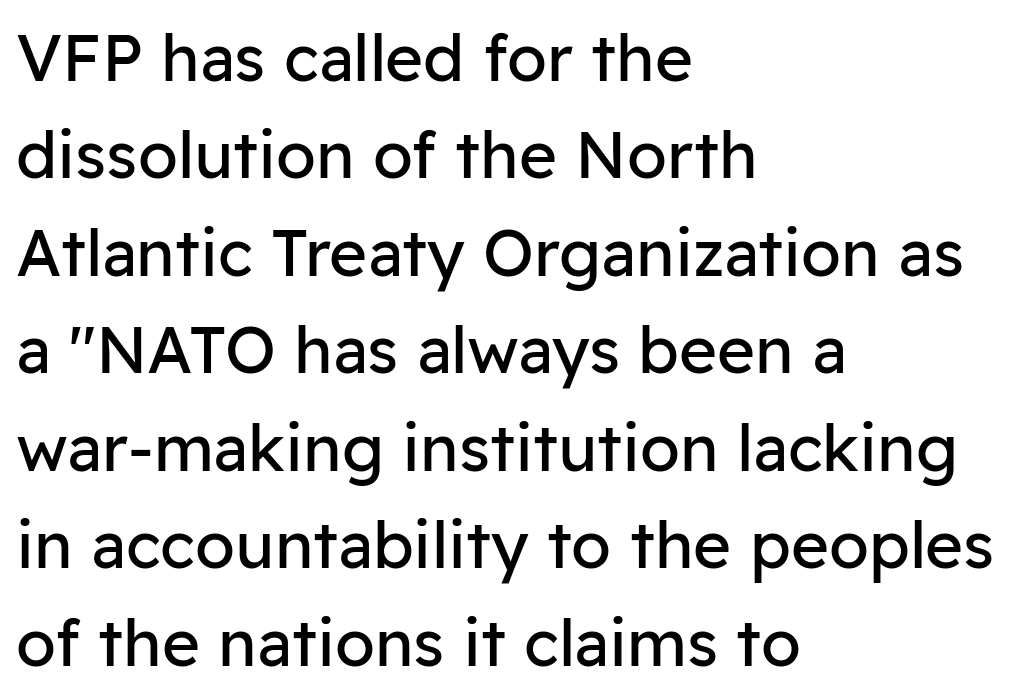
Underlining? Definitely not there. Alignment: flush left. A typesetter would mark this as roman, not italic. Weight: regular or lighter. The rendering keeps characters at their native spacing.
